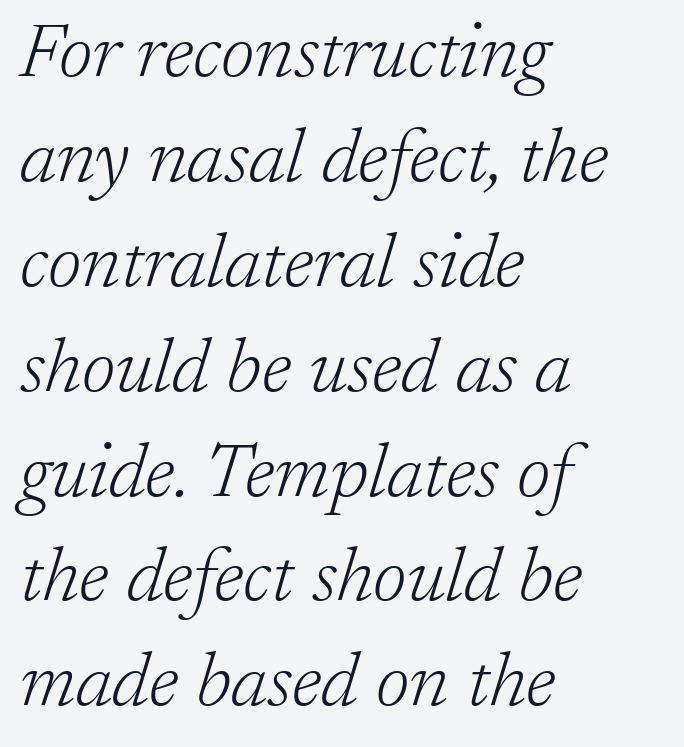
Q: Is the text bold? A: No.
Q: Is the text italic (slanted)? A: Yes, it leans right by about 17 degrees.
Q: Is the typeface a serif or a sans-serif typeface? A: Serif.
Q: Is the text underlined? A: No.
Q: How is the paragraph aligned? A: Left-aligned.
Q: Is the spacing between letters normal or unusually wide? A: Normal.
Q: Is the spacing between lines tight, normal or loose? A: Normal.
Q: Width (condensed, normal, or wide)? A: Normal.
Q: Stroke contrast? A: Low.
Q: x-height? A: Medium.
Q: Monospaced? A: No.
